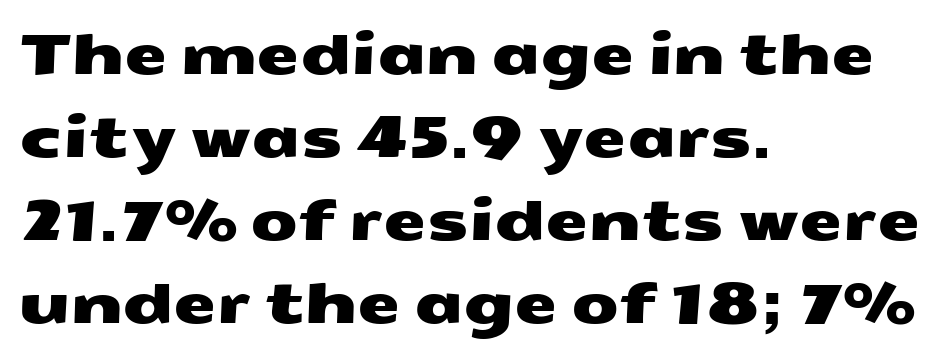
Q: Is the typeface a serif or a sans-serif typeface? A: Sans-serif.
Q: Is the text underlined? A: No.
Q: How is the paragraph aligned? A: Left-aligned.
Q: Is the spacing between letters normal or unusually wide? A: Normal.
Q: Is the spacing between lines tight, normal or loose? A: Normal.
Q: Width (condensed, normal, or wide)? A: Wide.
Q: Stroke contrast? A: Medium.
Q: x-height? A: Medium.
Q: Monospaced? A: No.
